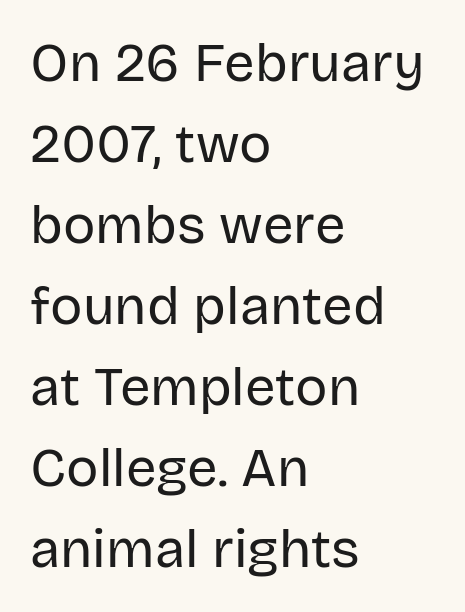
Q: Is the text bold? A: No.
Q: Is the text italic (slanted)? A: No, it is upright.
Q: Is the typeface a serif or a sans-serif typeface? A: Sans-serif.
Q: Is the text underlined? A: No.
Q: How is the paragraph aligned? A: Left-aligned.
Q: Is the spacing between letters normal or unusually wide? A: Normal.
Q: Is the spacing between lines tight, normal or loose? A: Normal.
Q: Width (condensed, normal, or wide)? A: Normal.
Q: Stroke contrast? A: Low.
Q: x-height? A: Large.
Q: Monospaced? A: No.
